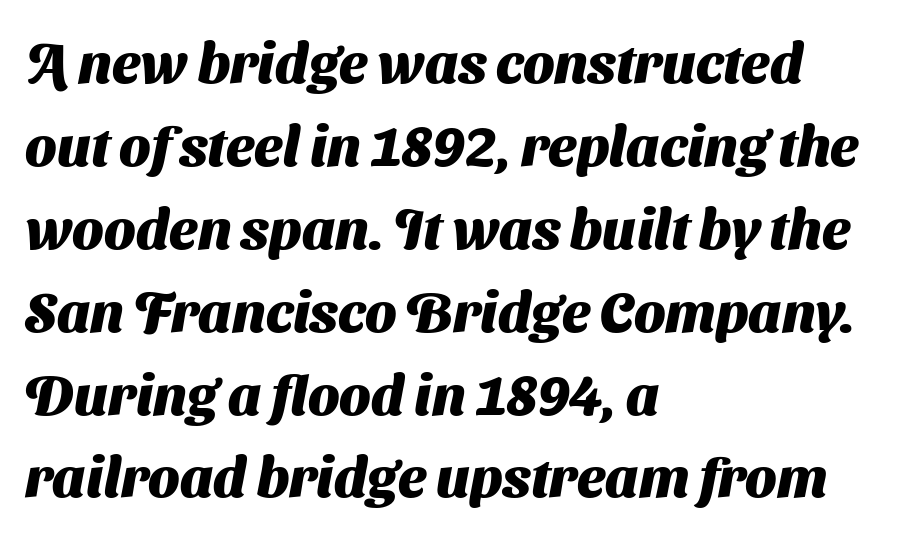
{"serif": "no", "bold": "yes", "weight": "heavy", "width": "normal", "stroke_contrast": "medium", "x_height": "medium", "monospaced": "no", "underline": "no", "align": "left", "line_spacing": "normal", "line_spacing_ratio": 1.48, "letter_spacing": "normal", "letter_spacing_em": 0.0, "glyph_px": 56}
